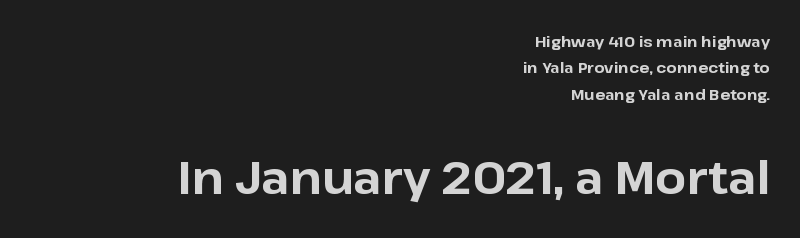
The image shows 45 px bold sans-serif type, upright; set right-aligned, line spacing 1.76x, normal letter spacing, not underlined; the second (bottom) block is 3.0x larger; low stroke contrast and a medium x-height.
